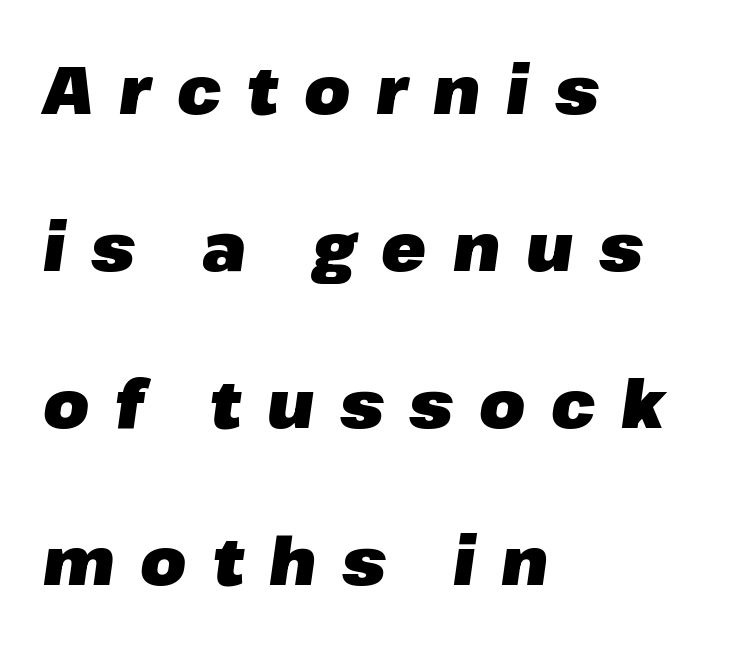
The image shows 66 px heavy type, italic (leaning right); set left-aligned, loose line spacing (2.38x), unusually wide letter spacing (+0.39 em), not underlined; low stroke contrast and a medium x-height.
